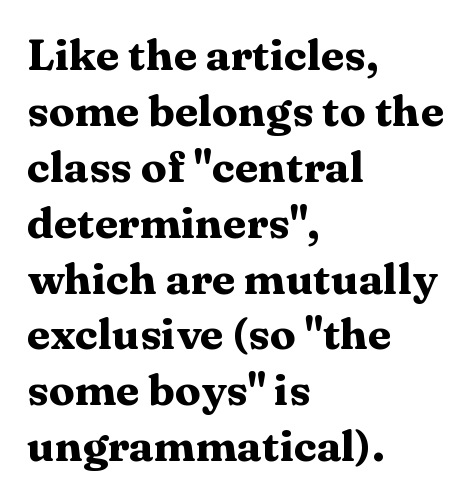
How are the letters spaced? Ordinarily, with no added tracking. The rendering uses natural spacing where letterforms have individual widths. These lines carry a lot of weight — the face is fully bold. Every character sits straight up, as roman type does. Plain, unruled lines of type.
